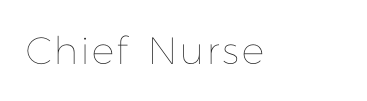
{"italic": "no", "bold": "no", "weight": "thin", "width": "normal", "stroke_contrast": "low", "x_height": "medium", "monospaced": "no", "underline": "no", "glyph_px": 38}
